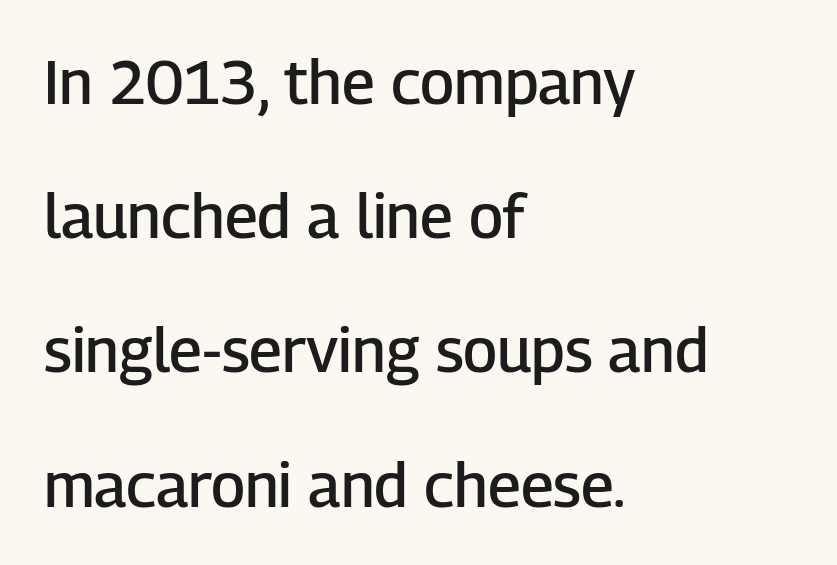
Q: Is the text bold? A: Semi-bold.
Q: Is the text italic (slanted)? A: No, it is upright.
Q: Is the typeface a serif or a sans-serif typeface? A: Sans-serif.
Q: Is the text underlined? A: No.
Q: How is the paragraph aligned? A: Left-aligned.
Q: Is the spacing between letters normal or unusually wide? A: Normal.
Q: Is the spacing between lines tight, normal or loose? A: Loose.
Q: Width (condensed, normal, or wide)? A: Normal.
Q: Stroke contrast? A: Low.
Q: x-height? A: Medium.
Q: Monospaced? A: No.
